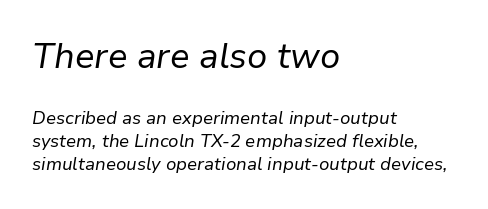
{"italic": "yes", "lean": "right", "slant_degrees": 9, "bold": "no", "weight": "regular", "width": "normal", "stroke_contrast": "low", "x_height": "medium", "monospaced": "no", "underline": "no", "align": "left", "line_spacing": "normal", "line_spacing_ratio": 1.28, "letter_spacing": "normal", "letter_spacing_em": 0.0, "larger_block": "first", "size_ratio": 1.94, "glyph_px": 35}
